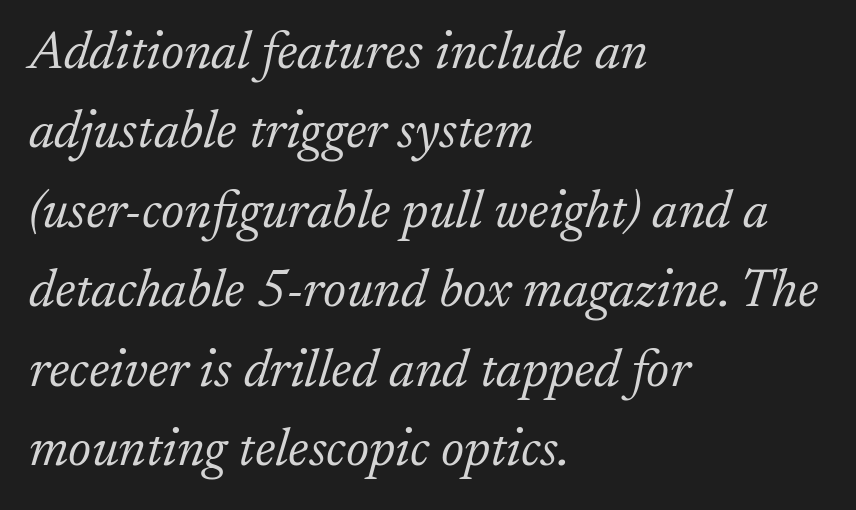
The horizontal fit of the characters is conventional and even. The rendering uses a moderate line-height, typical for paragraphs. The glyphs look as if they've been sheared to an angle. The characters are drawn with everyday or finer stroke widths.
